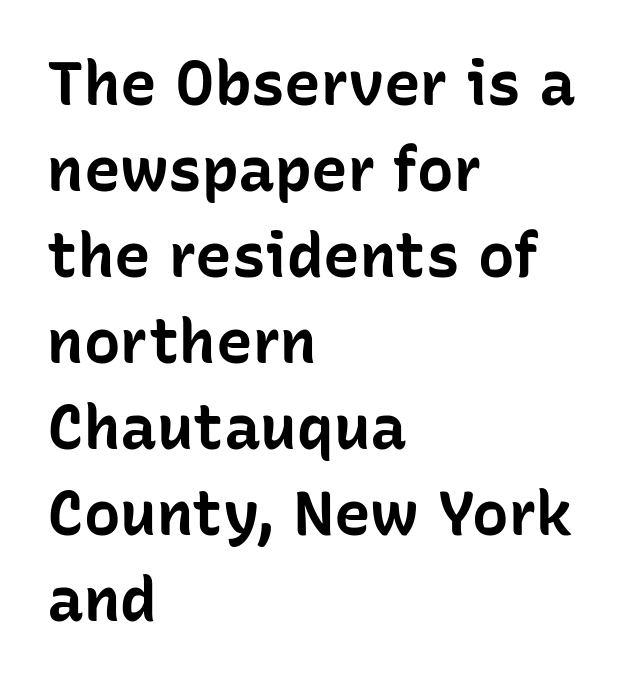
Every letter is thick-stroked: bold, no question. Reading down the column, the eye jumps a familiar distance to each next line. Tracking here is standard; glyphs follow each other at the usual distance. The rendering anchors every line to the left-hand side.
